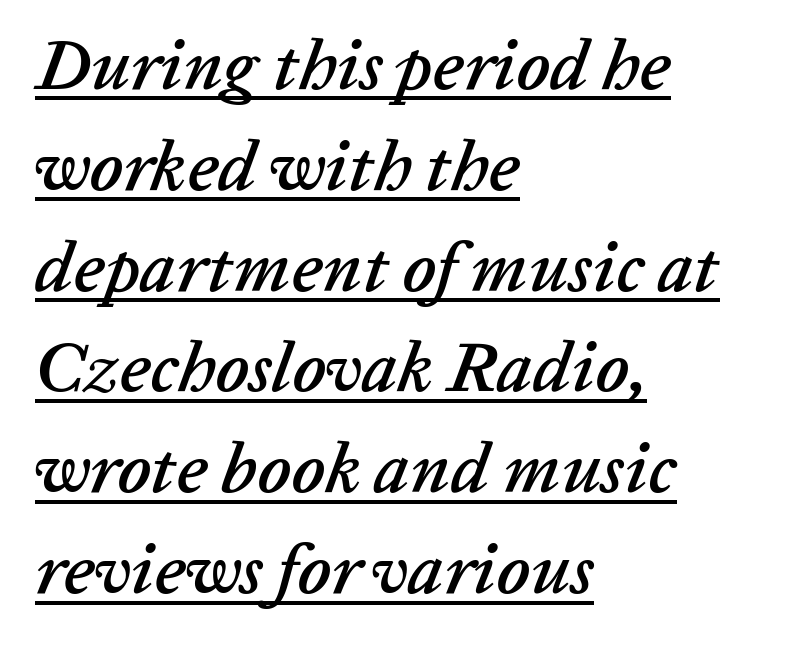
{"italic": "yes", "lean": "right", "slant_degrees": 20, "width": "normal", "stroke_contrast": "low", "x_height": "medium", "monospaced": "no", "underline": "yes", "align": "left", "line_spacing": "normal", "line_spacing_ratio": 1.42, "letter_spacing": "normal", "letter_spacing_em": 0.0, "glyph_px": 71}
